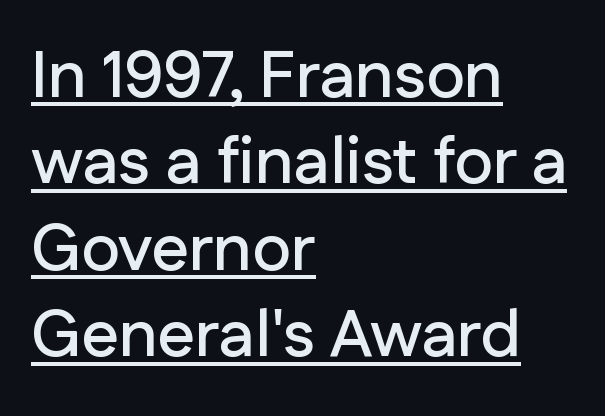
Underlined type. Designer's note — italics off, roman on. Think of a printed novel: that variable character pitch is what you see here. Default kerning and tracking; the words read as compact shapes. Compared with a centered layout, this one pins lines to the left instead.
